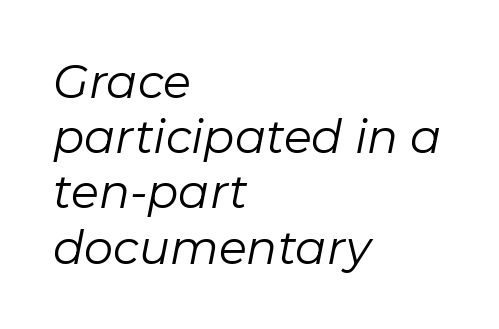
The image shows 46 px regular-weight type, italic (leaning right); set left-aligned, line spacing 1.2x, normal letter spacing, not underlined; low stroke contrast and a medium x-height.
